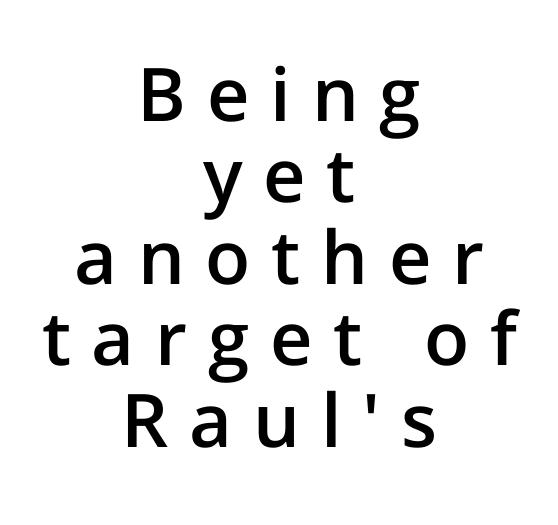
{"serif": "no", "italic": "no", "bold": "semi", "weight": "semibold", "width": "normal", "stroke_contrast": "low", "x_height": "medium", "monospaced": "no", "underline": "no", "align": "center", "line_spacing": "tight", "line_spacing_ratio": 1.1, "letter_spacing": "wide", "letter_spacing_em": 0.28, "glyph_px": 74}
